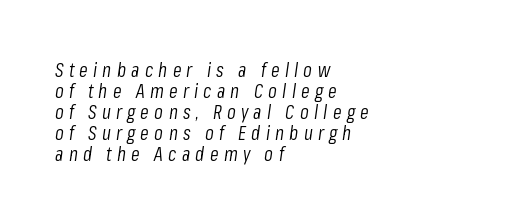
{"italic": "yes", "lean": "right", "slant_degrees": 8, "bold": "no", "underline": "no", "align": "left", "line_spacing": "tight", "line_spacing_ratio": 1.05, "letter_spacing": "wide", "letter_spacing_em": 0.26, "glyph_px": 20}
